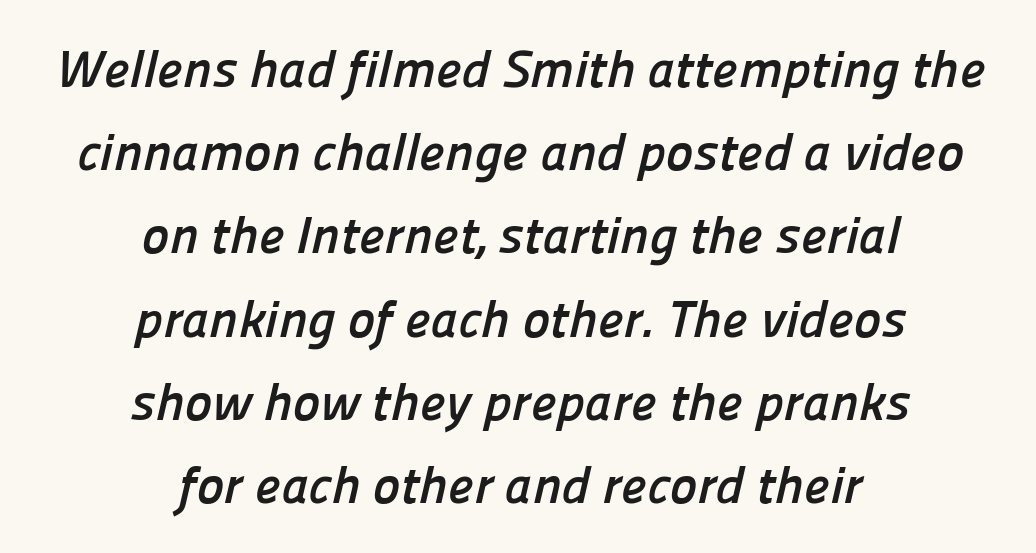
The image shows 52 px semibold sans-serif type; set centered, normal line spacing (1.6x), normal letter spacing, not underlined; low stroke contrast and a medium x-height.
